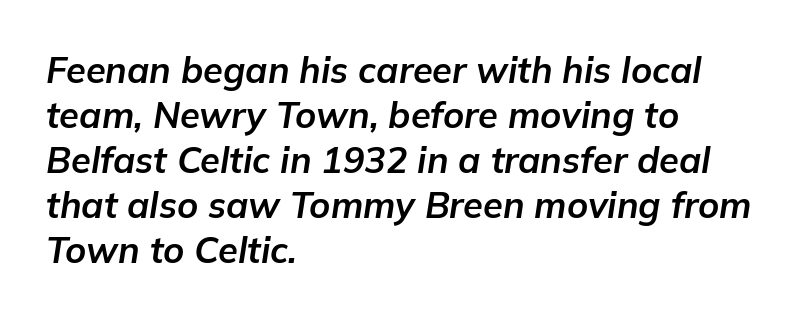
{"italic": "yes", "lean": "right", "slant_degrees": 9, "bold": "yes", "weight": "bold", "width": "normal", "stroke_contrast": "low", "x_height": "medium", "monospaced": "no", "underline": "no", "align": "left", "line_spacing": "normal", "line_spacing_ratio": 1.25, "letter_spacing": "normal", "letter_spacing_em": 0.0, "glyph_px": 36}
